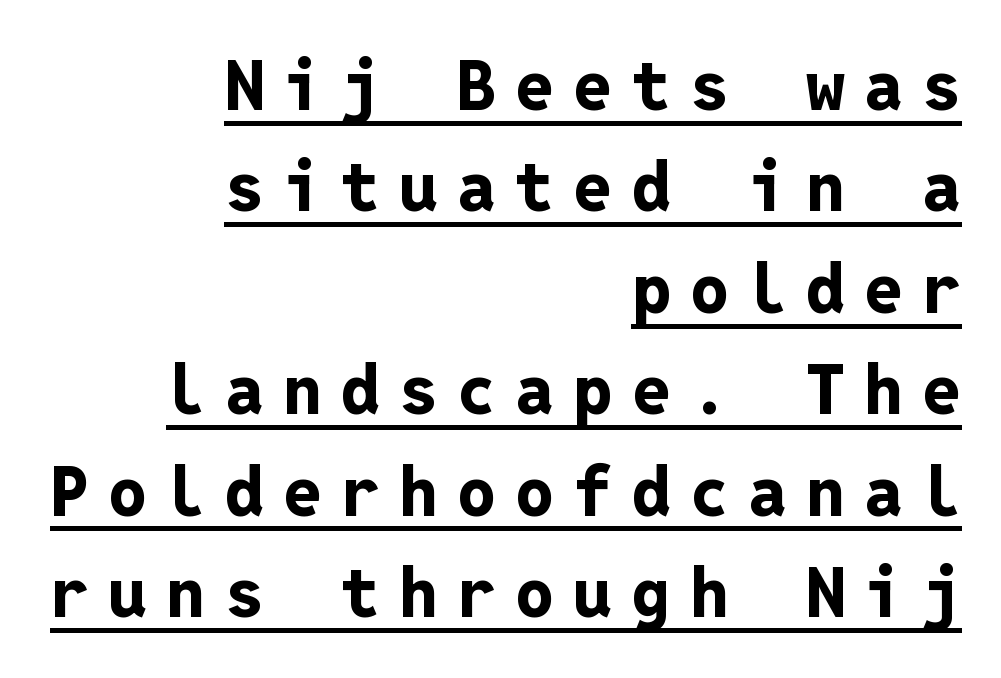
These lines were composed using upright roman letters. I'd describe the lettering as bold — thick and assertive. Does a line run under the words? Yes, clearly. The line-height multiplier appears to be the usual default. Fixed-width glyphs throughout — classic coding-font behaviour. What stands out about the letter spacing? Its width — letters are far apart.
